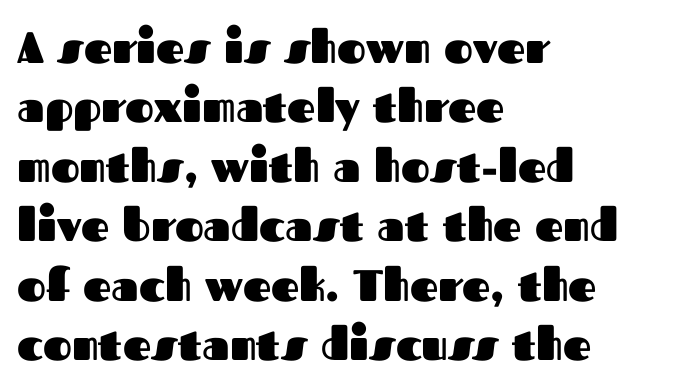
The characters display no serif detailing; their extremities are plain. The typesetting leans heavy: a genuine bold. Posture: straight, roman, zero tilt. In CSS terms this would be text-align: left. The leading is moderate, giving the passage an even texture.
